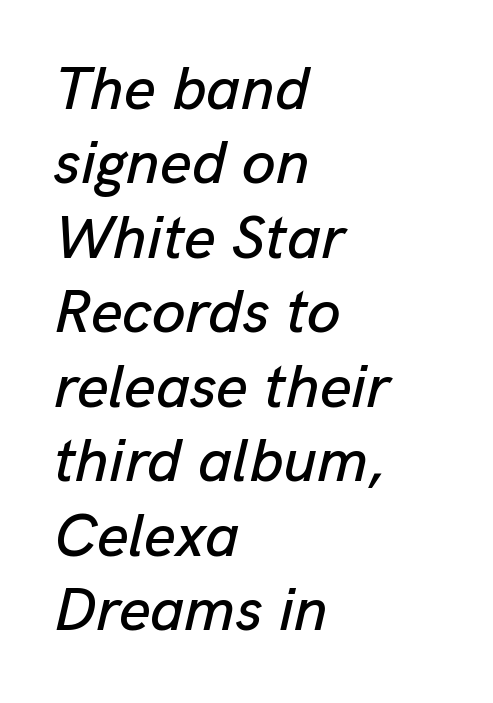
You can tell it's italic because the verticals aren't actually vertical. The passage shown has conventional tracking throughout. Lines of text with bare space underneath. Left-aligned paragraph, ragged on the right. Each letter keeps its own natural width here, so spacing adapts to shape.
